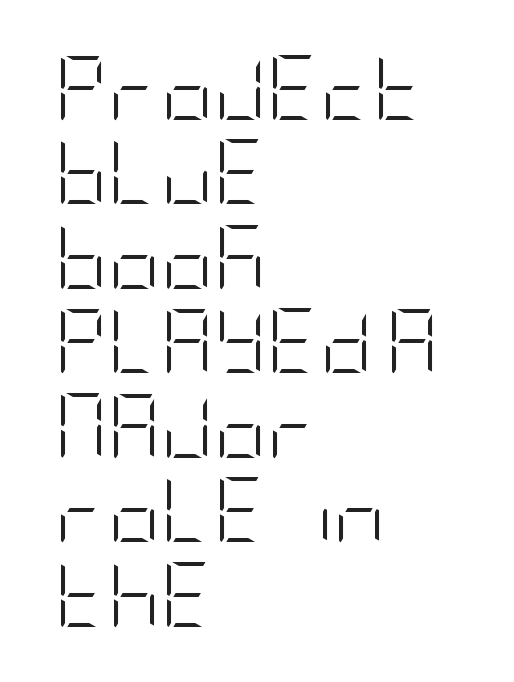
Q: Is the text bold? A: No.
Q: Is the text italic (slanted)? A: No, it is upright.
Q: Is the typeface a serif or a sans-serif typeface? A: Sans-serif.
Q: Is the text underlined? A: No.
Q: How is the paragraph aligned? A: Left-aligned.
Q: Is the spacing between letters normal or unusually wide? A: Normal.
Q: Is the spacing between lines tight, normal or loose? A: Normal.
Q: Width (condensed, normal, or wide)? A: Condensed.
Q: Stroke contrast? A: Low.
Q: x-height? A: Large.
